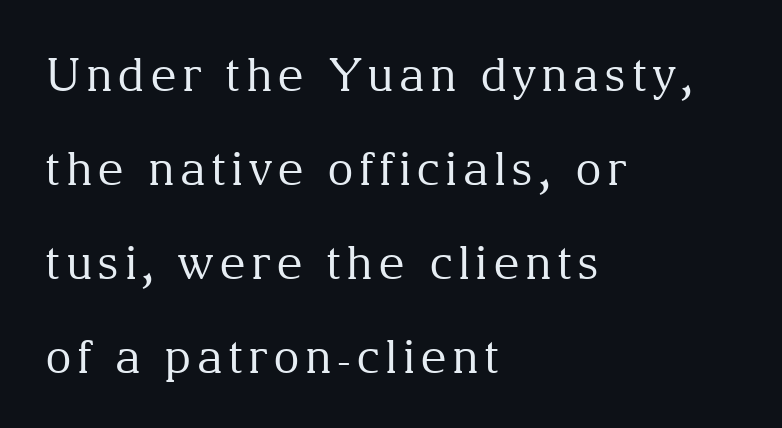
No chunkiness to these letters — they're not bold. Spacing verdict: proportional, widths tailored to each character. The strip under each line holds only bare page. The leading is generous, giving the passage an open texture. This is the regular roman posture of the typeface.
